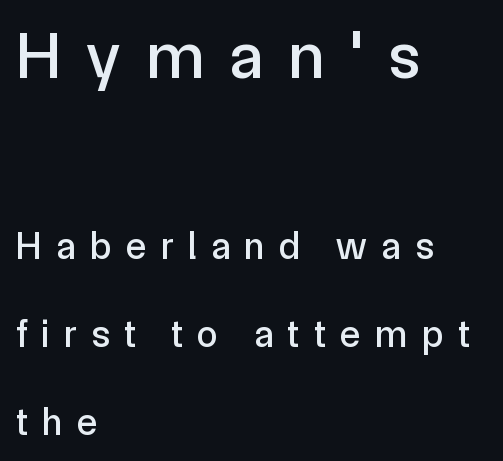
{"serif": "no", "italic": "no", "width": "normal", "x_height": "medium", "monospaced": "no", "underline": "no", "align": "left", "line_spacing": "loose", "line_spacing_ratio": 2.31, "letter_spacing": "wide", "letter_spacing_em": 0.38, "larger_block": "first", "size_ratio": 1.76, "glyph_px": 67}
